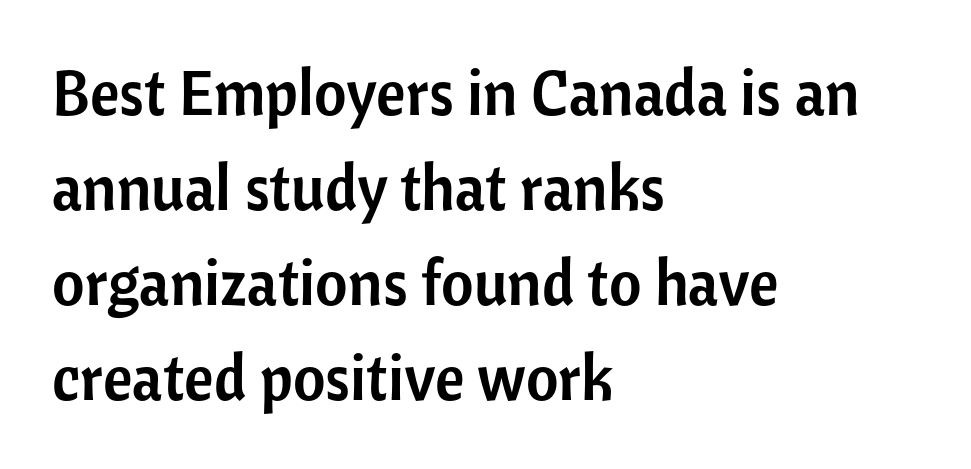
No word sits above an underline. Alignment: flush left. Check where the strokes stop: nothing finishes them off — pure sans. This is the regular roman posture of the typeface.
